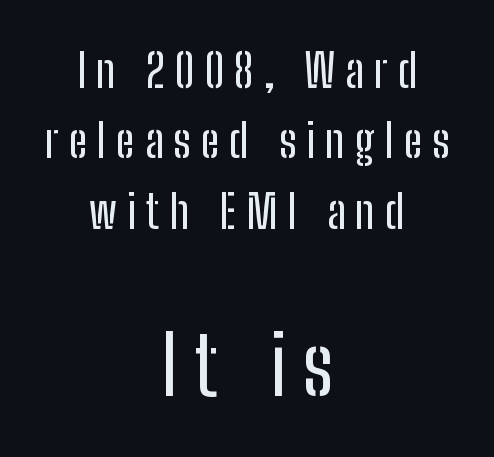
{"serif": "no", "italic": "no", "width": "condensed", "stroke_contrast": "low", "x_height": "medium", "monospaced": "no", "underline": "no", "align": "center", "line_spacing": "normal", "line_spacing_ratio": 1.53, "letter_spacing": "wide", "letter_spacing_em": 0.22, "larger_block": "second", "size_ratio": 1.74, "glyph_px": 80}
